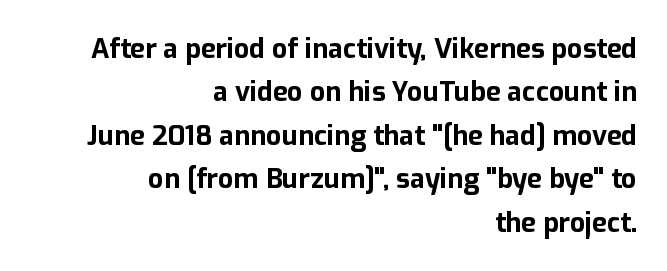
Q: Is the text bold? A: Yes.
Q: Is the text italic (slanted)? A: No, it is upright.
Q: Is the text underlined? A: No.
Q: How is the paragraph aligned? A: Right-aligned.
Q: Is the spacing between letters normal or unusually wide? A: Normal.
Q: Is the spacing between lines tight, normal or loose? A: Normal.
